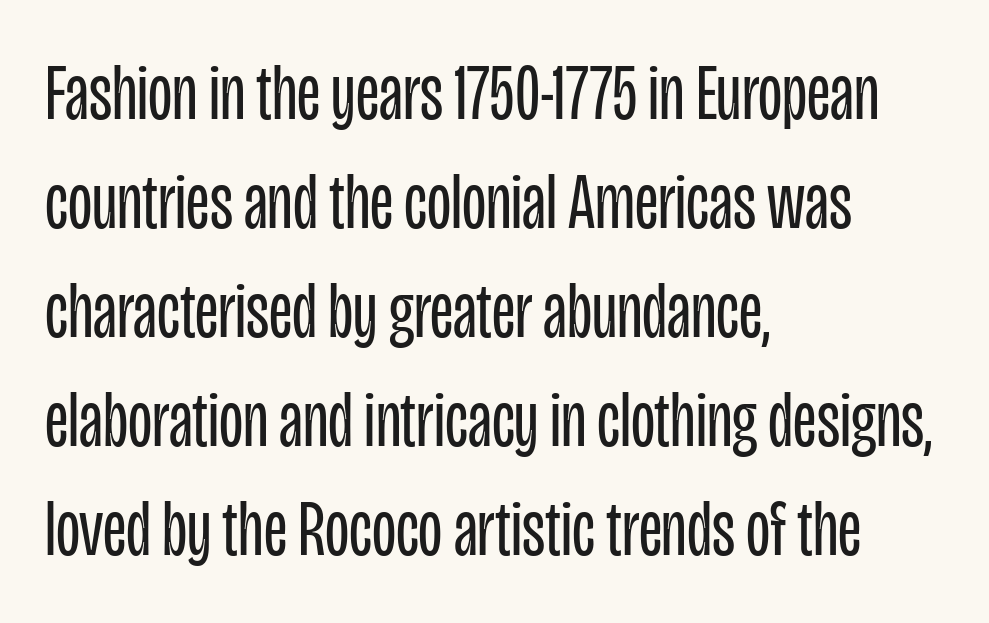
Q: Is the text bold? A: No.
Q: Is the text italic (slanted)? A: No, it is upright.
Q: Is the typeface a serif or a sans-serif typeface? A: Sans-serif.
Q: Is the text underlined? A: No.
Q: How is the paragraph aligned? A: Left-aligned.
Q: Is the spacing between letters normal or unusually wide? A: Normal.
Q: Is the spacing between lines tight, normal or loose? A: Normal.
Q: Width (condensed, normal, or wide)? A: Condensed.
Q: Stroke contrast? A: Low.
Q: x-height? A: Large.
Q: Monospaced? A: No.
